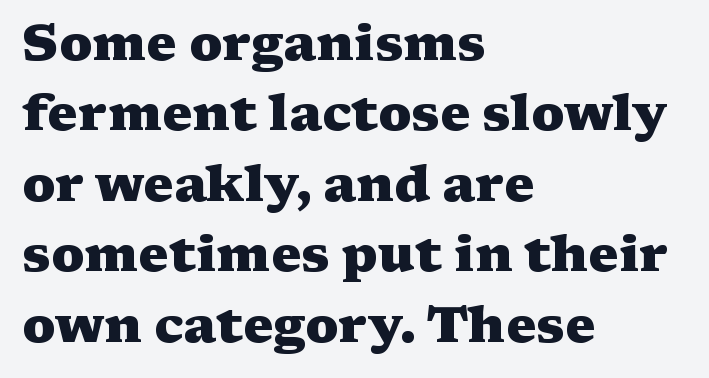
The image shows 51 px heavy, wide serif type, upright; set left-aligned, normal line spacing (1.38x), normal letter spacing, not underlined; medium stroke contrast and a medium x-height.
